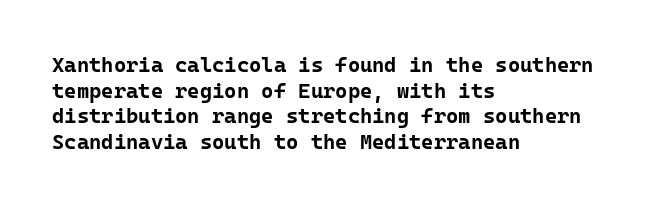
The image shows 21 px bold type, upright; set left-aligned, line spacing 1.22x, normal letter spacing, not underlined.
